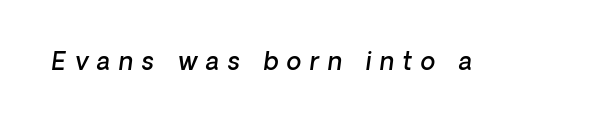
Q: Is the text bold? A: Semi-bold.
Q: Is the text underlined? A: No.
Q: Is the spacing between letters normal or unusually wide? A: Unusually wide.
